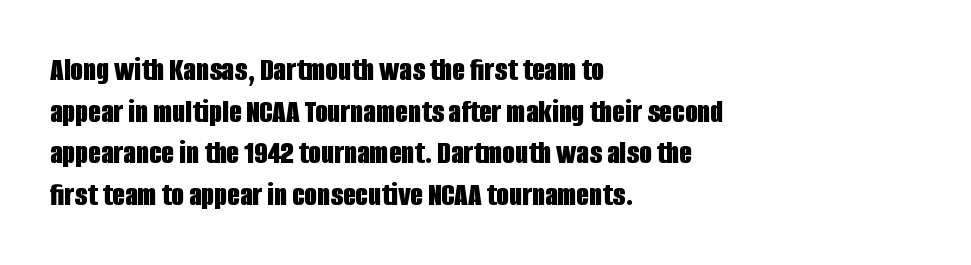
The image shows 33 px bold, condensed sans-serif type, upright; set left-aligned, normal line spacing (1.26x), normal letter spacing, not underlined; low stroke contrast and a large x-height.
